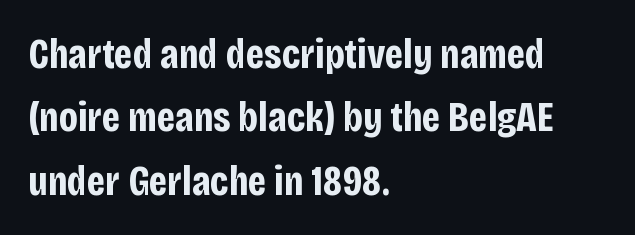
The image shows 42 px bold, condensed sans-serif type, upright; set left-aligned, normal line spacing (1.51x), normal letter spacing, not underlined; low stroke contrast and a large x-height.
